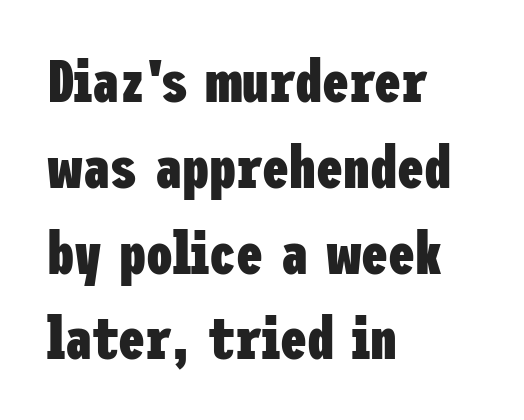
{"serif": "no", "italic": "no", "bold": "yes", "weight": "heavy", "width": "condensed", "stroke_contrast": "low", "x_height": "medium", "underline": "no", "align": "left", "line_spacing": "normal", "line_spacing_ratio": 1.43, "letter_spacing": "normal", "letter_spacing_em": 0.0, "glyph_px": 60}
